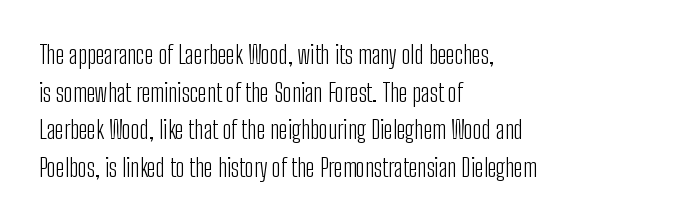
{"italic": "no", "bold": "no", "underline": "no", "align": "left", "line_spacing": "normal", "line_spacing_ratio": 1.51, "letter_spacing": "normal", "letter_spacing_em": 0.0, "glyph_px": 25}
